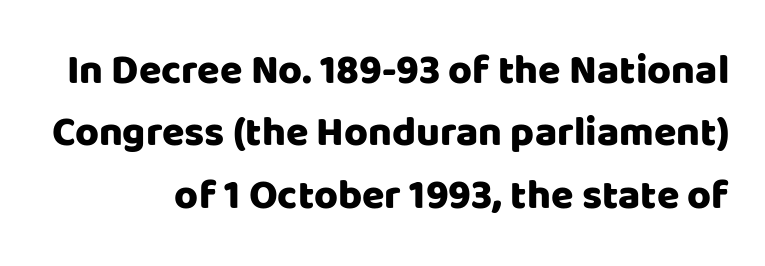
{"serif": "no", "italic": "no", "width": "normal", "stroke_contrast": "low", "x_height": "large", "monospaced": "no", "underline": "no", "line_spacing": "normal", "line_spacing_ratio": 1.52, "letter_spacing": "normal", "letter_spacing_em": 0.0, "glyph_px": 41}
